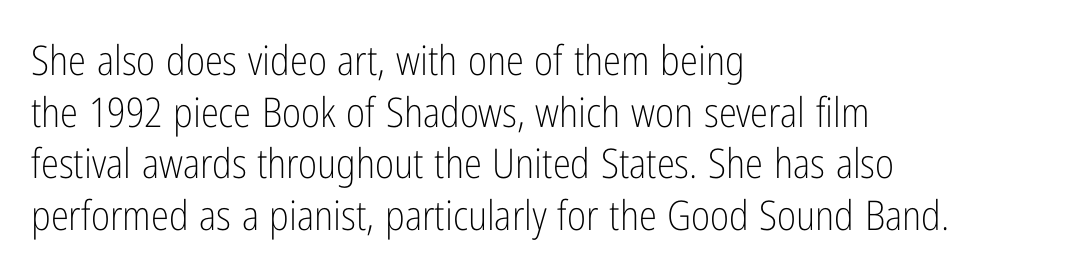
Q: Is the text bold? A: No.
Q: Is the text italic (slanted)? A: No, it is upright.
Q: Is the typeface a serif or a sans-serif typeface? A: Sans-serif.
Q: Is the text underlined? A: No.
Q: How is the paragraph aligned? A: Left-aligned.
Q: Is the spacing between letters normal or unusually wide? A: Normal.
Q: Is the spacing between lines tight, normal or loose? A: Normal.
Q: Width (condensed, normal, or wide)? A: Condensed.
Q: Stroke contrast? A: Low.
Q: x-height? A: Medium.
Q: Monospaced? A: No.
